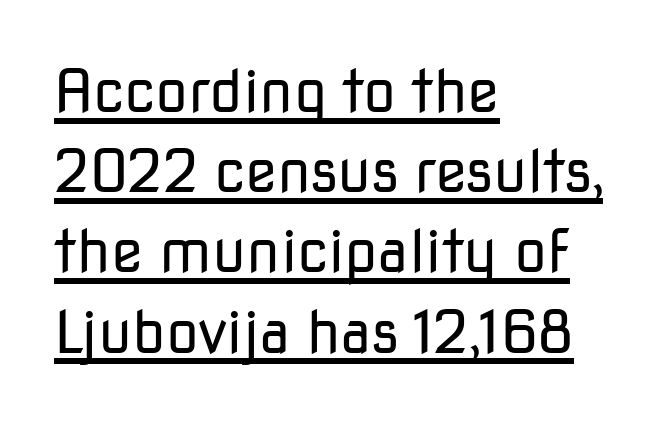
The image shows 59 px regular-weight sans-serif type, upright; set left-aligned, normal line spacing (1.36x), normal letter spacing, underlined; low stroke contrast and a medium x-height.
